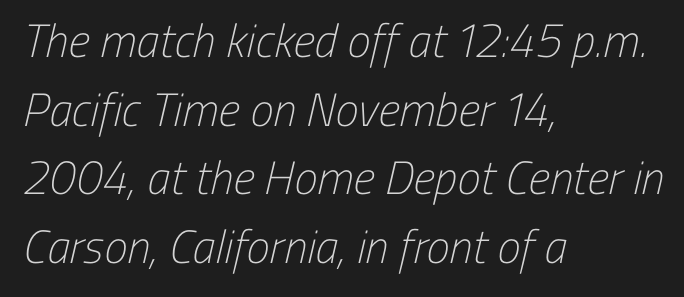
Each stroke keeps to a modest, everyday thickness or less. Inter-character spacing is left at the font's built-in metrics. The passage shown is typed in a proportional face where columns would drift. Type style note: lacks serifs.
